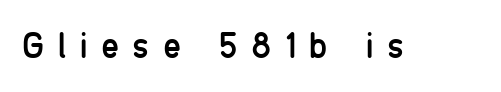
The image shows 37 px regular-weight, condensed sans-serif type, upright; set unusually wide letter spacing (+0.36 em), not underlined; low stroke contrast and a medium x-height.
